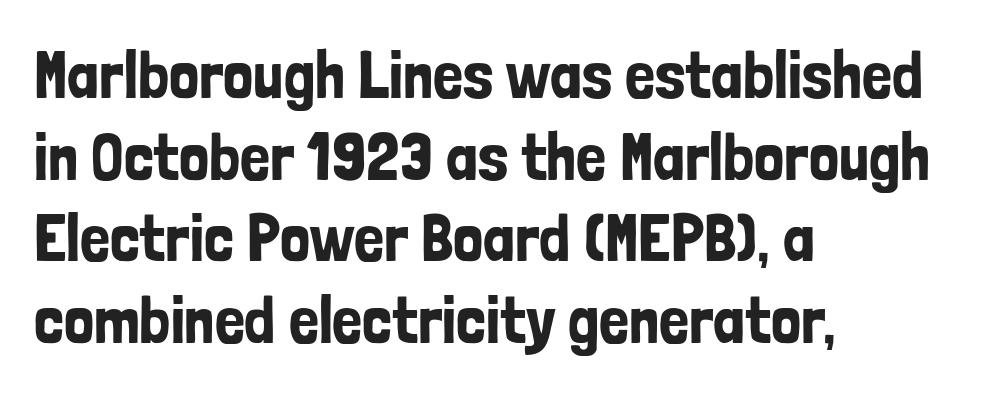
{"serif": "no", "italic": "no", "width": "condensed", "stroke_contrast": "low", "x_height": "medium", "monospaced": "no", "underline": "no", "align": "left", "line_spacing_ratio": 1.22, "letter_spacing": "normal", "letter_spacing_em": 0.0, "glyph_px": 67}
